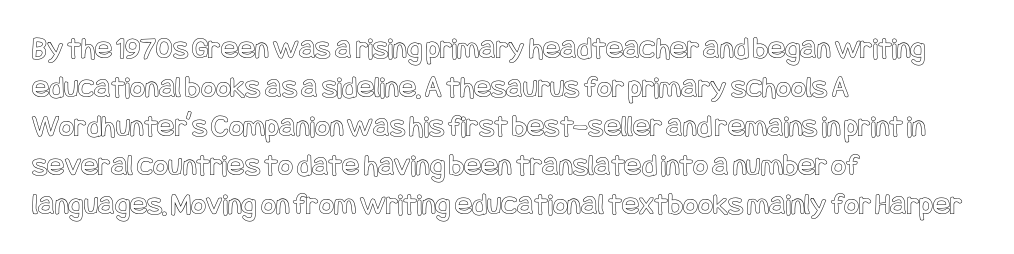
{"italic": "no", "width": "condensed", "x_height": "large", "underline": "no", "align": "left", "line_spacing_ratio": 1.22, "letter_spacing": "normal", "letter_spacing_em": 0.0, "glyph_px": 32}
